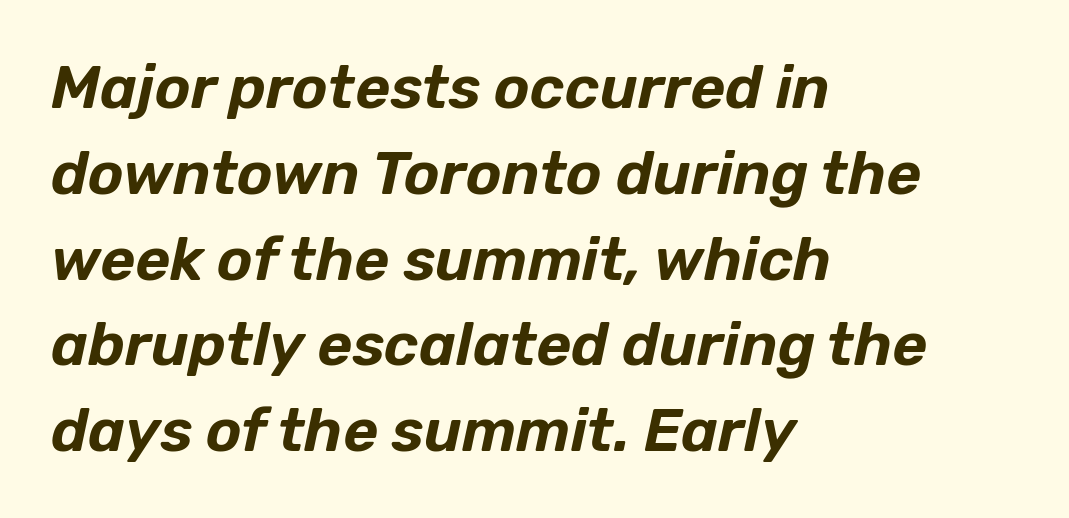
Q: Is the text italic (slanted)? A: Yes, it leans right by about 12 degrees.
Q: Is the text underlined? A: No.
Q: How is the paragraph aligned? A: Left-aligned.
Q: Is the spacing between letters normal or unusually wide? A: Normal.
Q: Is the spacing between lines tight, normal or loose? A: Normal.
Q: Width (condensed, normal, or wide)? A: Normal.
Q: Stroke contrast? A: Low.
Q: x-height? A: Medium.
Q: Monospaced? A: No.
